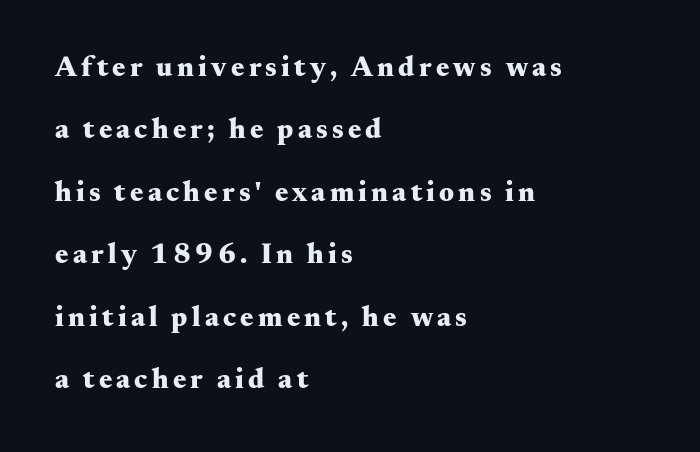
The image shows 28 px heavy, wide serif type, upright; set left-aligned, loose line spacing (2.23x), not underlined; medium stroke contrast and a small x-height.
